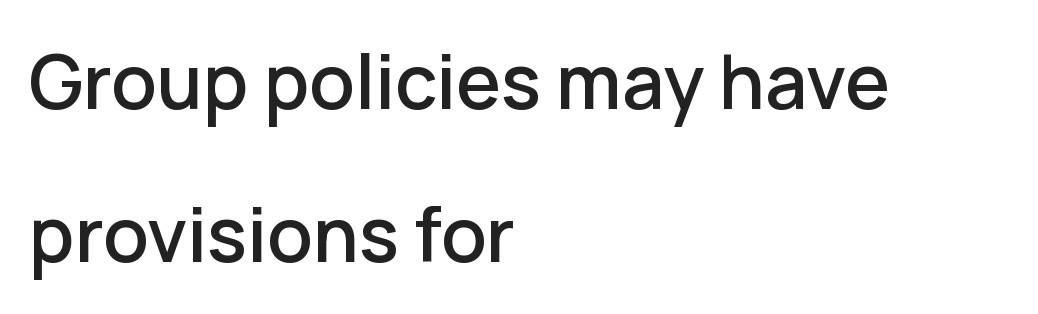
The image shows 75 px sans-serif type, upright; set left-aligned, loose line spacing (2.04x), normal letter spacing, not underlined; low stroke contrast and a medium x-height.
